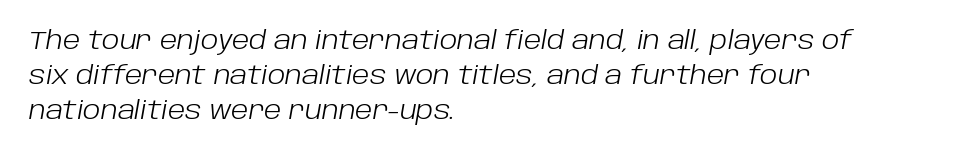
Q: Is the text bold? A: No.
Q: Is the text italic (slanted)? A: Yes, it leans right by about 10 degrees.
Q: Is the text underlined? A: No.
Q: How is the paragraph aligned? A: Left-aligned.
Q: Is the spacing between letters normal or unusually wide? A: Normal.
Q: Is the spacing between lines tight, normal or loose? A: Normal.
